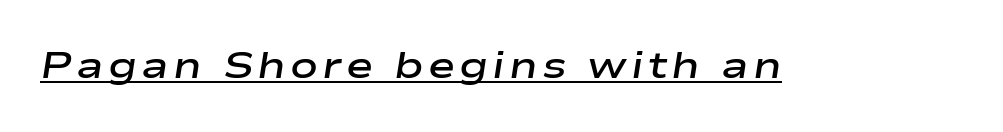
Q: Is the text bold? A: Semi-bold.
Q: Is the text italic (slanted)? A: Yes, it leans right by about 9 degrees.
Q: Is the text underlined? A: Yes.
Q: Width (condensed, normal, or wide)? A: Wide.
Q: Stroke contrast? A: Low.
Q: x-height? A: Medium.
Q: Monospaced? A: No.
